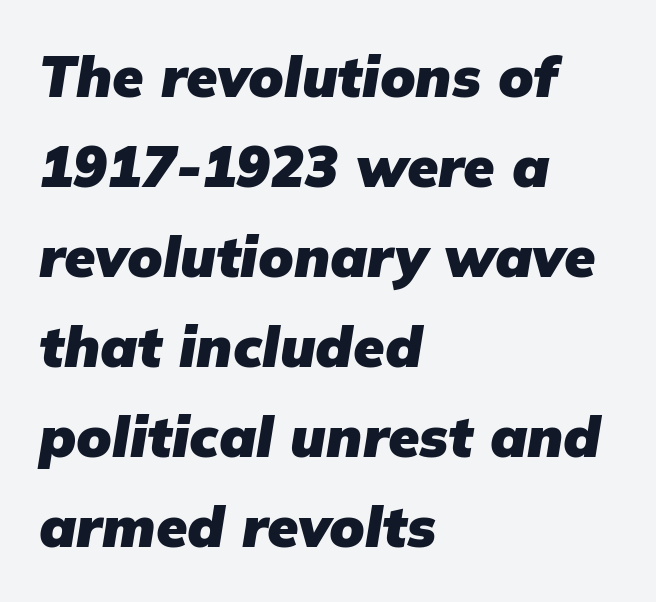
A student would call this left alignment; a typographer would say flush left, rag right. Look at the tracking — it's just the regular setting, nothing added. Think of a printed novel: that variable character pitch is what you see here. Reading down the column, the eye jumps a familiar distance to each next line. You can tell it's italic because the verticals aren't actually vertical. Beneath every word, the page is bare.
